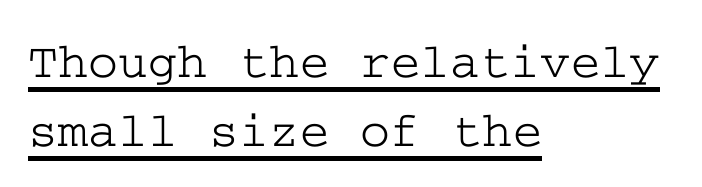
{"serif": "yes", "italic": "no", "width": "wide", "stroke_contrast": "low", "x_height": "medium", "underline": "yes", "align": "left", "line_spacing": "normal", "line_spacing_ratio": 1.35, "letter_spacing": "normal", "letter_spacing_em": 0.0, "glyph_px": 51}
